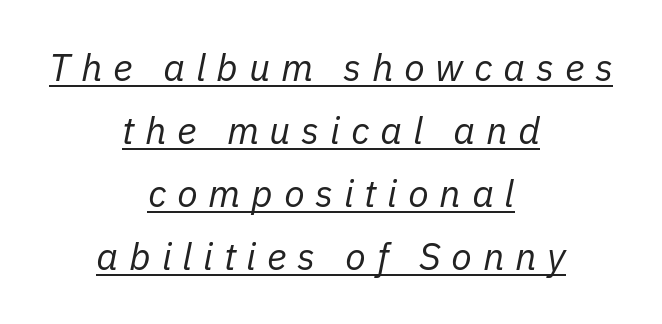
Q: Is the text bold? A: No.
Q: Is the text italic (slanted)? A: Yes, it leans right by about 11 degrees.
Q: Is the text underlined? A: Yes.
Q: How is the paragraph aligned? A: Centered.
Q: Is the spacing between letters normal or unusually wide? A: Unusually wide.
Q: Is the spacing between lines tight, normal or loose? A: Normal.
Q: Width (condensed, normal, or wide)? A: Normal.
Q: Stroke contrast? A: Low.
Q: x-height? A: Medium.
Q: Monospaced? A: No.
